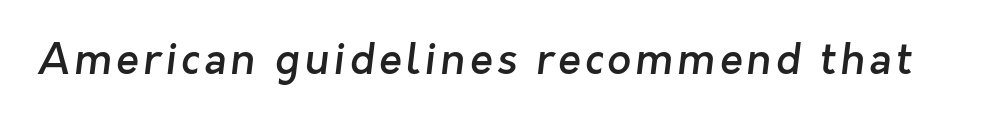
{"serif": "no", "bold": "semi", "weight": "semibold", "width": "normal", "stroke_contrast": "low", "x_height": "medium", "monospaced": "no", "underline": "no", "glyph_px": 42}
